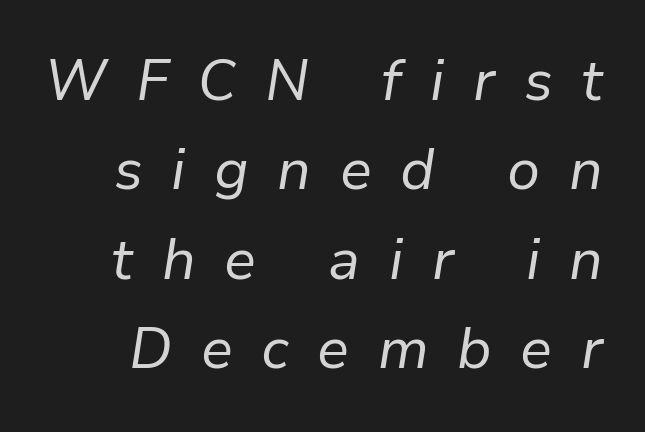
{"italic": "yes", "lean": "right", "slant_degrees": 9, "bold": "no", "weight": "regular", "width": "normal", "stroke_contrast": "low", "x_height": "medium", "monospaced": "no", "underline": "no", "line_spacing": "normal", "line_spacing_ratio": 1.57, "letter_spacing": "wide", "letter_spacing_em": 0.5, "glyph_px": 57}
